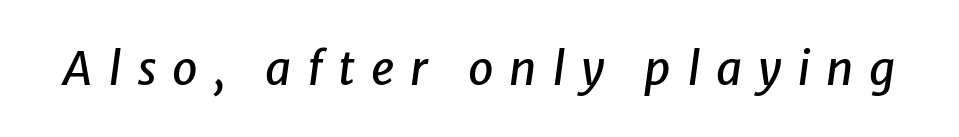
The image shows 46 px text type, italic (leaning right); set unusually wide letter spacing (+0.34 em), not underlined; low stroke contrast and a medium x-height.
